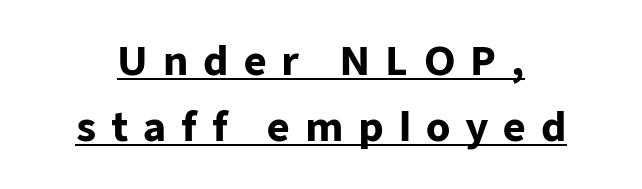
The image shows 39 px heavy sans-serif type, upright; set normal line spacing (1.7x), unusually wide letter spacing (+0.38 em), underlined; low stroke contrast and a medium x-height.
